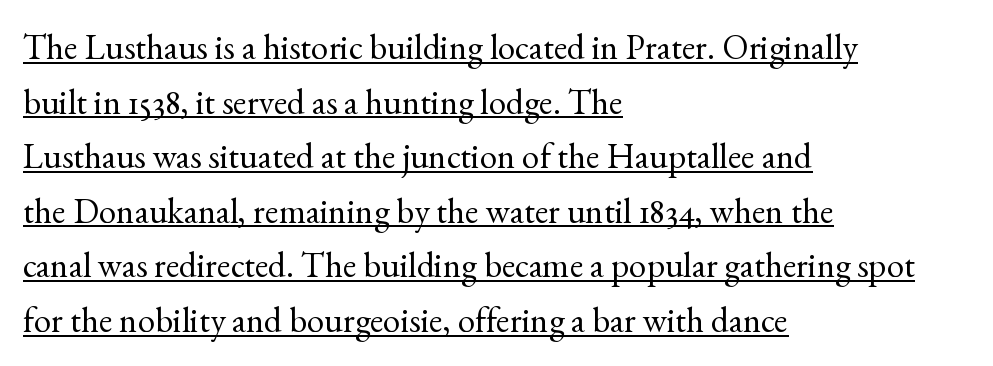
The image shows 35 px regular-weight serif type, upright; set left-aligned, normal line spacing (1.56x), normal letter spacing, underlined; a small x-height.
